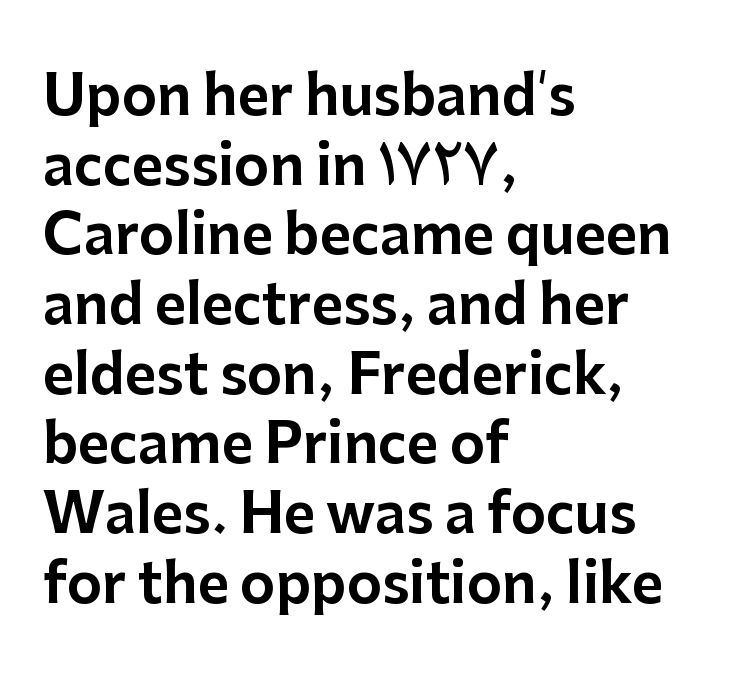
{"serif": "no", "italic": "no", "width": "normal", "stroke_contrast": "low", "x_height": "medium", "monospaced": "no", "underline": "no", "align": "left", "line_spacing": "normal", "line_spacing_ratio": 1.29, "letter_spacing": "normal", "letter_spacing_em": 0.0, "glyph_px": 54}
